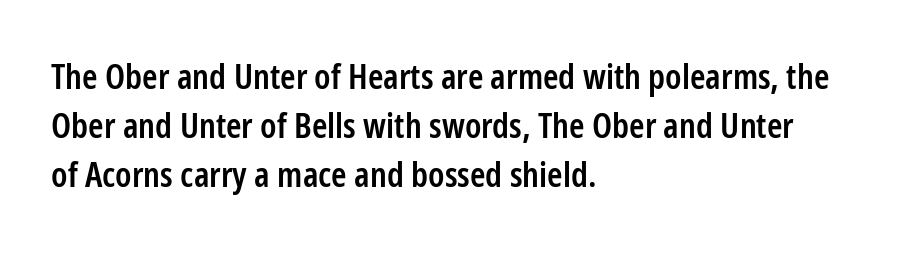
Each letter keeps its own natural width here, so spacing adapts to shape. Are there feet on the stems? There aren't — it's a sans. Stroke thickness is moderately raised; the sample reads as semibold. The rendering keeps characters at their native spacing. Nobody drew a line under any word here. Unlike italic type, these characters show no tilt at all.
